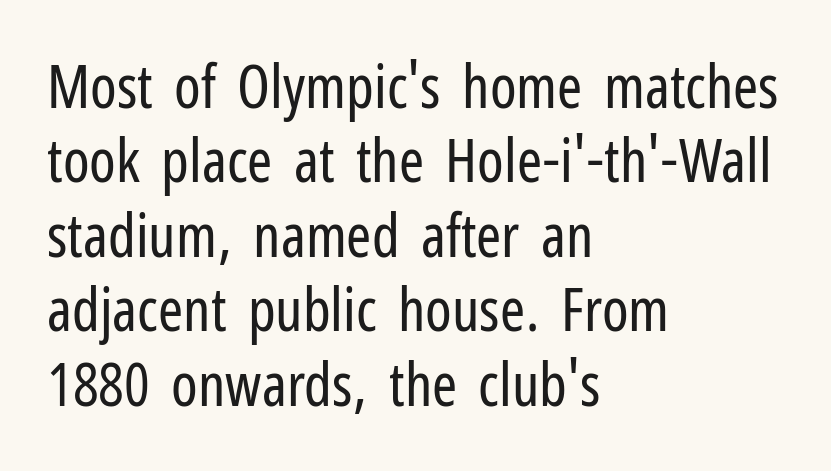
{"serif": "no", "italic": "no", "bold": "no", "weight": "regular", "width": "condensed", "stroke_contrast": "low", "x_height": "medium", "monospaced": "no", "underline": "no", "align": "left", "line_spacing_ratio": 1.24, "letter_spacing": "normal", "letter_spacing_em": 0.0, "glyph_px": 60}
